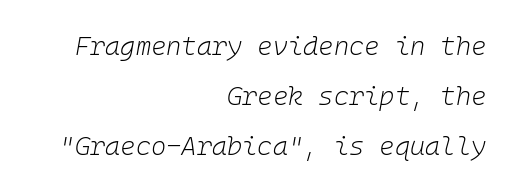
Loosely led — the rows are spread out. A light-to-regular cut is what we see here. Short and long lines alike share a common ending point at right. An italicized treatment has been applied to the whole sample. Here the glyphs are tracked normally, forming tight word shapes.
